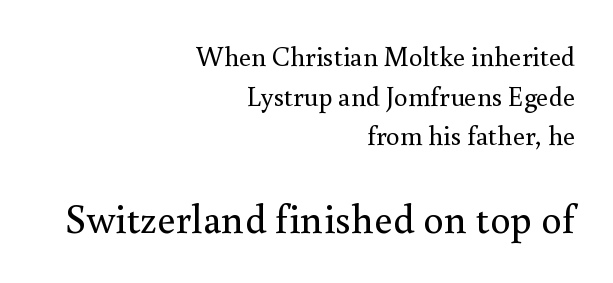
{"serif": "yes", "italic": "no", "bold": "no", "weight": "regular", "width": "normal", "stroke_contrast": "medium", "x_height": "small", "monospaced": "no", "underline": "no", "align": "right", "line_spacing": "normal", "line_spacing_ratio": 1.47, "letter_spacing": "normal", "letter_spacing_em": 0.0, "larger_block": "second", "size_ratio": 1.52, "glyph_px": 41}
